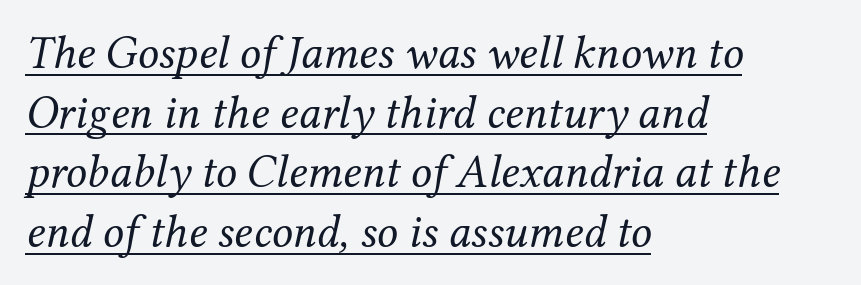
Compared with ordinary roman type, these characters are visibly tilted. Here the designer chose a conventional face with non-uniform glyph widths. If you measured baseline to baseline, you'd find a middling distance. All the whitespace from short lines collects on the right.
